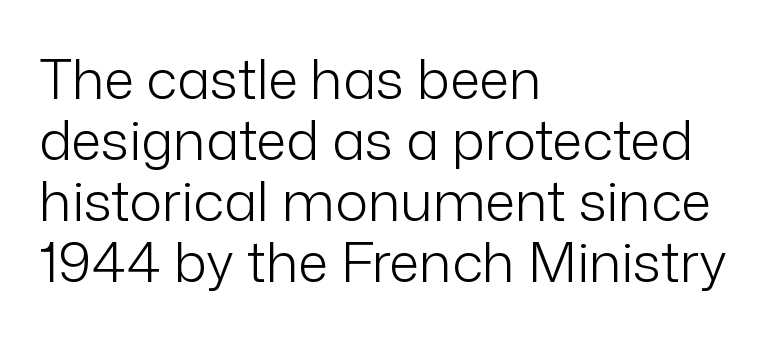
{"serif": "no", "italic": "no", "bold": "no", "weight": "light", "width": "normal", "stroke_contrast": "low", "x_height": "medium", "monospaced": "no", "underline": "no", "align": "left", "line_spacing": "tight", "line_spacing_ratio": 1.11, "letter_spacing": "normal", "letter_spacing_em": 0.0, "glyph_px": 55}
